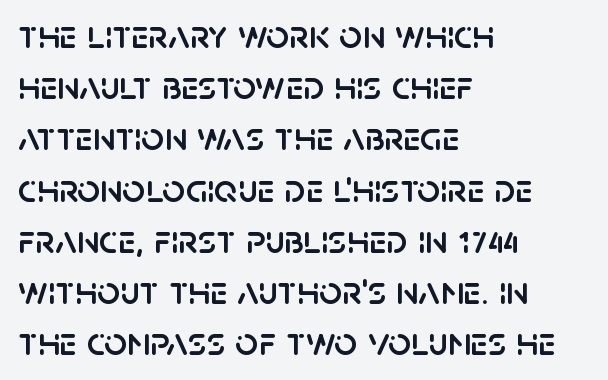
{"serif": "no", "italic": "no", "width": "normal", "stroke_contrast": "low", "x_height": "large", "monospaced": "no", "underline": "no", "align": "left", "line_spacing": "normal", "line_spacing_ratio": 1.28, "letter_spacing": "normal", "letter_spacing_em": 0.0, "glyph_px": 40}
